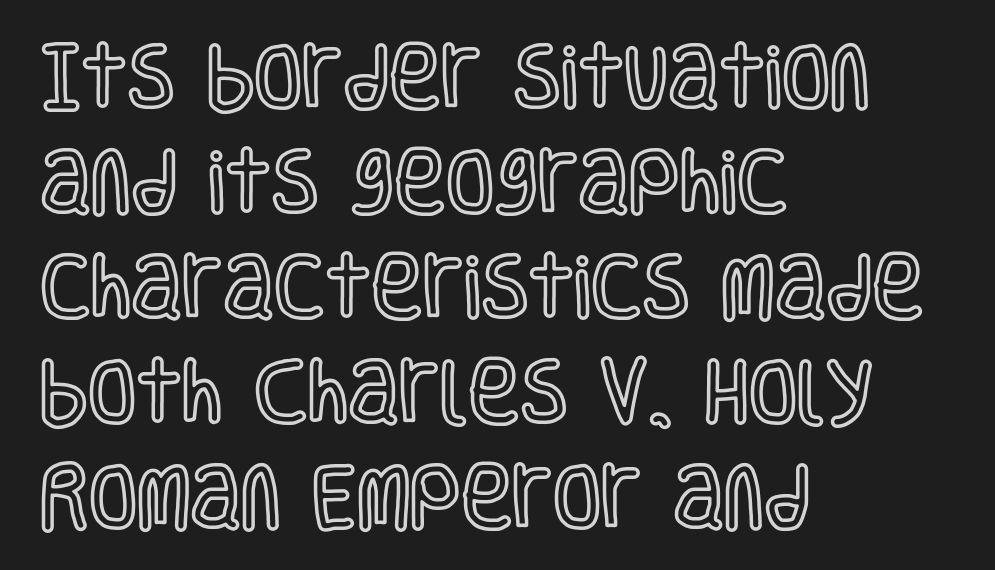
The compositor pushed each line to the left boundary. Short note: letters normally spaced. Varying glyph widths throughout — classic text-font behaviour. Type without underlining. Successive baselines arrive at the customary interval.
